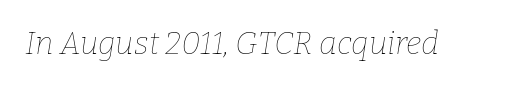
The image shows 31 px thin type, italic (leaning right); set normal letter spacing, not underlined; low stroke contrast and a medium x-height.
